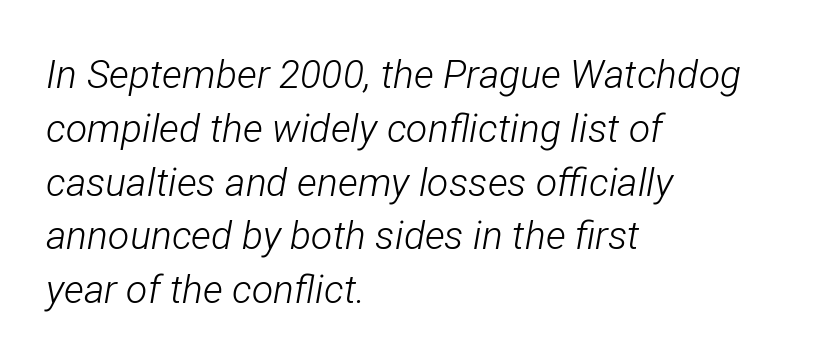
The image shows 39 px light, condensed type, italic (leaning right); set left-aligned, normal line spacing (1.38x), normal letter spacing, not underlined; low stroke contrast and a medium x-height.
